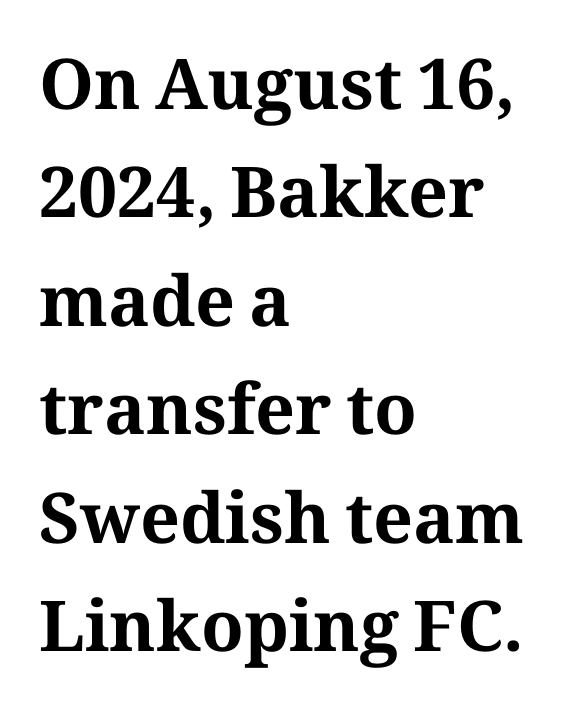
Plain, unruled lines of type. Reading down the block, your eye returns to a fixed left position each line. Vertically, the passage feels balanced, rows spaced as you'd expect. The strokes are fattened all the way to bold. This is roman type, the default non-slanted kind.
